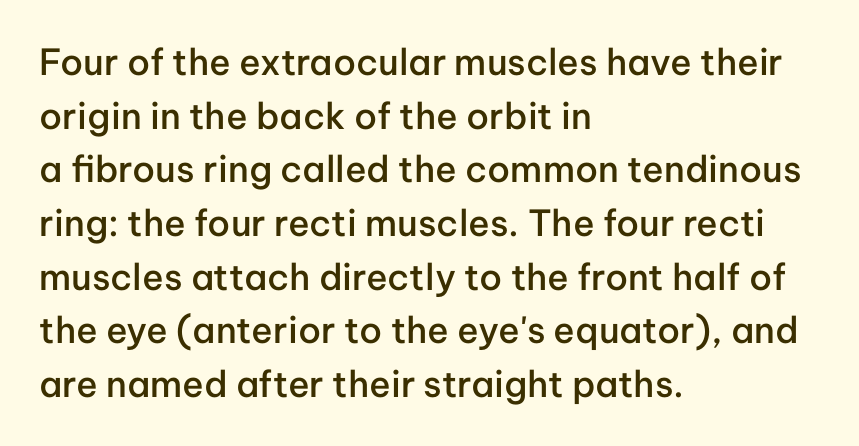
Q: Is the text bold? A: Semi-bold.
Q: Is the text italic (slanted)? A: No, it is upright.
Q: Is the typeface a serif or a sans-serif typeface? A: Sans-serif.
Q: Is the text underlined? A: No.
Q: How is the paragraph aligned? A: Left-aligned.
Q: Is the spacing between letters normal or unusually wide? A: Normal.
Q: Is the spacing between lines tight, normal or loose? A: Normal.
Q: Width (condensed, normal, or wide)? A: Normal.
Q: Stroke contrast? A: Low.
Q: x-height? A: Medium.
Q: Monospaced? A: No.
